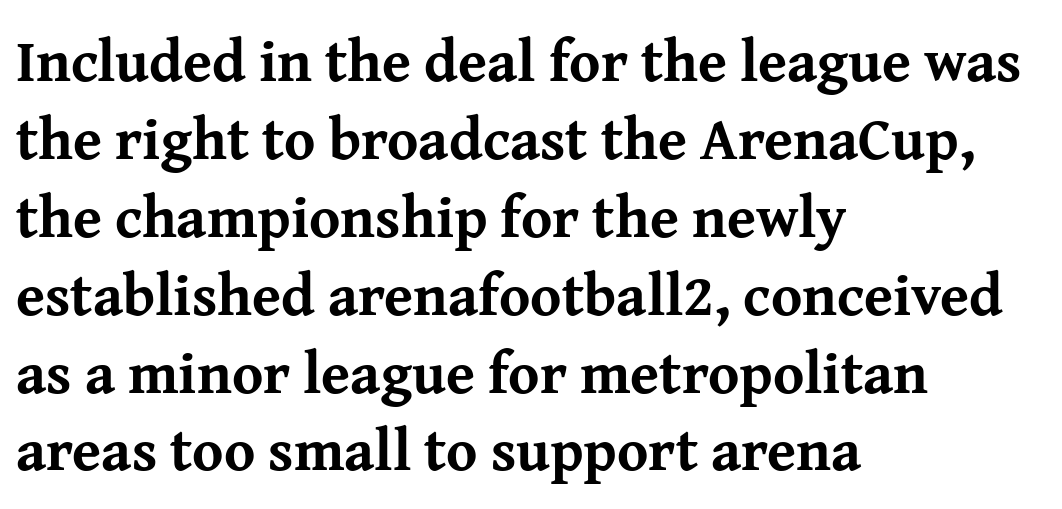
The image shows 59 px bold serif type, upright; set left-aligned, normal line spacing (1.32x), normal letter spacing, not underlined; medium stroke contrast and a medium x-height.
